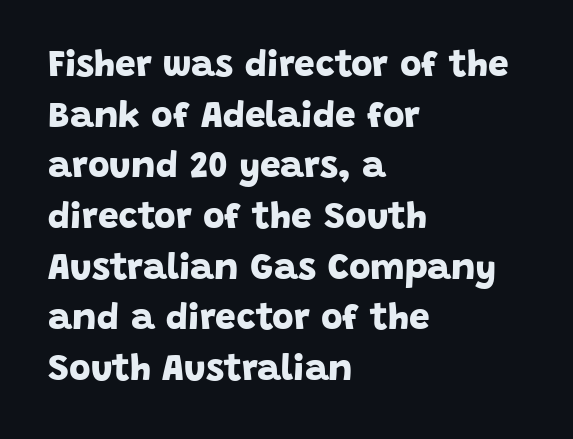
Q: Is the text bold? A: Yes.
Q: Is the typeface a serif or a sans-serif typeface? A: Sans-serif.
Q: Is the text underlined? A: No.
Q: How is the paragraph aligned? A: Left-aligned.
Q: Is the spacing between letters normal or unusually wide? A: Normal.
Q: Is the spacing between lines tight, normal or loose? A: Normal.
Q: Width (condensed, normal, or wide)? A: Normal.
Q: Stroke contrast? A: Low.
Q: x-height? A: Large.
Q: Monospaced? A: No.
